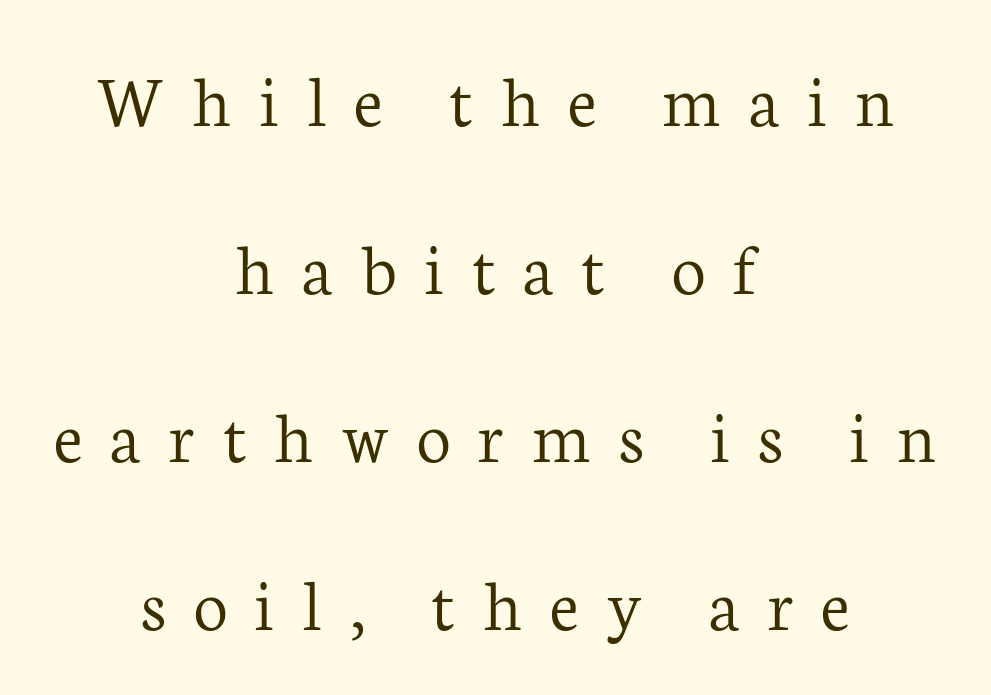
The axis of the letterforms is exactly vertical. This sample has the flowing, uneven cadence of proportional lettering. Vertical stems look standard width or narrower in stroke. Regarding serifs, this sample has them.
